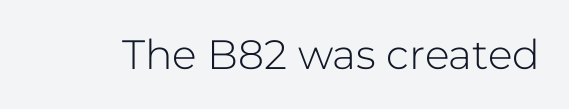
The image shows 41 px light sans-serif type, upright; set normal letter spacing, not underlined; low stroke contrast and a medium x-height.
